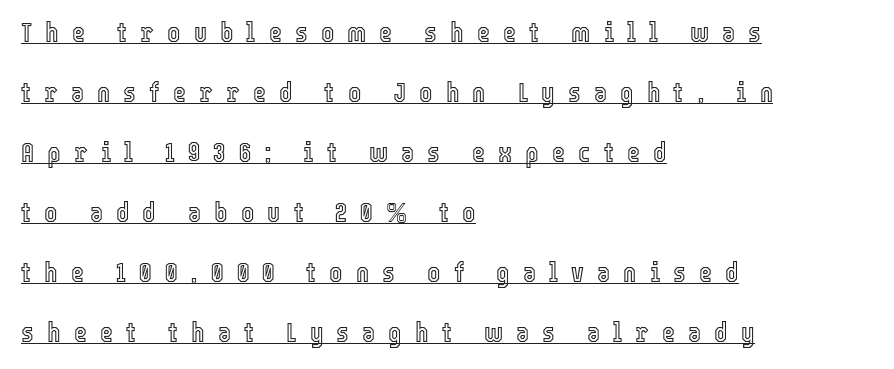
The image shows 28 px condensed type, upright; set left-aligned, loose line spacing (2.14x), unusually wide letter spacing (+0.47 em), underlined; a medium x-height.
